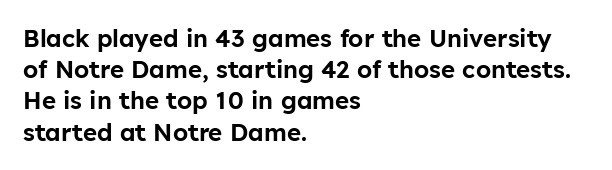
Does the copy run flush right? No — it runs flush left. The font's upright variant was chosen for this text. Descender tails drop into unmarked territory. Reading down the column, the eye jumps a familiar distance to each next line.
